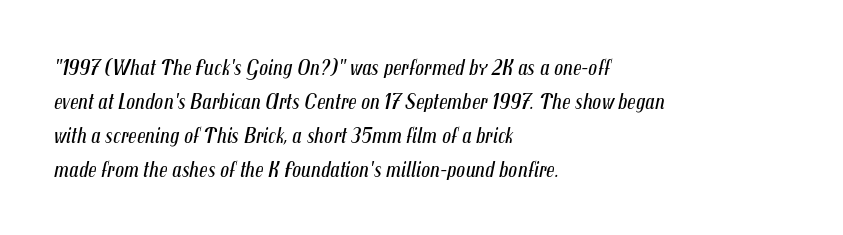
Tall strokes in this sample are angled rather than plumb. Typeset ragged right — the left edge is the straight one. Words appear dense and cohesive because spacing is normal. The font sits on the lighter half of the weight spectrum, regular included. The words here are not underlined.
